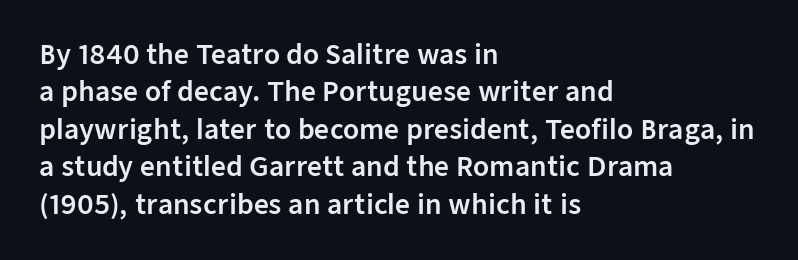
{"italic": "no", "underline": "no", "align": "left", "line_spacing": "normal", "line_spacing_ratio": 1.44, "letter_spacing": "normal", "letter_spacing_em": 0.0, "glyph_px": 26}
